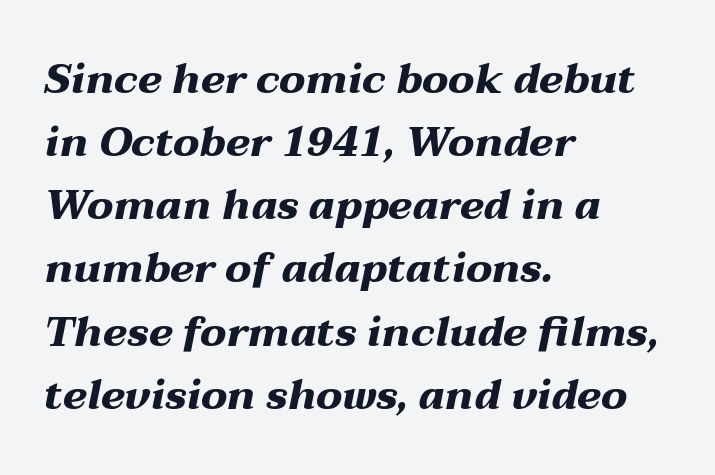
The image shows 41 px heavy, wide type, italic (leaning right); set left-aligned, normal line spacing (1.54x), normal letter spacing, not underlined; medium stroke contrast and a medium x-height.
